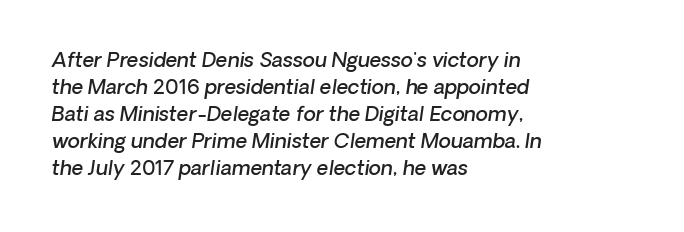
Q: Is the text bold? A: Semi-bold.
Q: Is the text italic (slanted)? A: Yes, it leans right by about 8 degrees.
Q: Is the text underlined? A: No.
Q: How is the paragraph aligned? A: Left-aligned.
Q: Is the spacing between letters normal or unusually wide? A: Normal.
Q: Is the spacing between lines tight, normal or loose? A: Normal.
